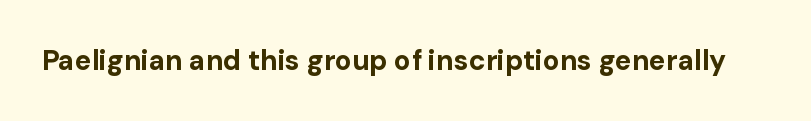
The passage shown is emphatically bold. Observe the ordinary spacing: letters are neighbours, not strangers. Spacing verdict: proportional, widths tailored to each character. The designer went with a sans here, leaving each stem footless. Rule under the text: the space is simply empty.
